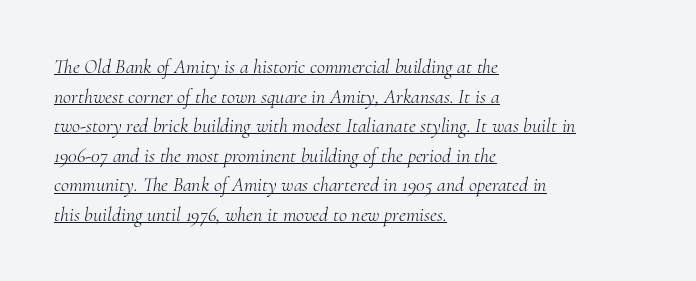
The image shows 20 px text type, italic (leaning right); set left-aligned, normal line spacing (1.48x), normal letter spacing, underlined.
